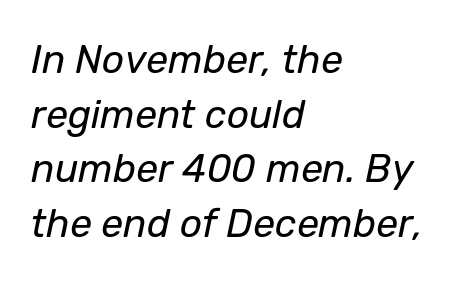
Q: Is the text bold? A: No.
Q: Is the text italic (slanted)? A: Yes, it leans right by about 12 degrees.
Q: Is the text underlined? A: No.
Q: How is the paragraph aligned? A: Left-aligned.
Q: Is the spacing between letters normal or unusually wide? A: Normal.
Q: Is the spacing between lines tight, normal or loose? A: Normal.
Q: Width (condensed, normal, or wide)? A: Normal.
Q: Stroke contrast? A: Low.
Q: x-height? A: Medium.
Q: Monospaced? A: No.
